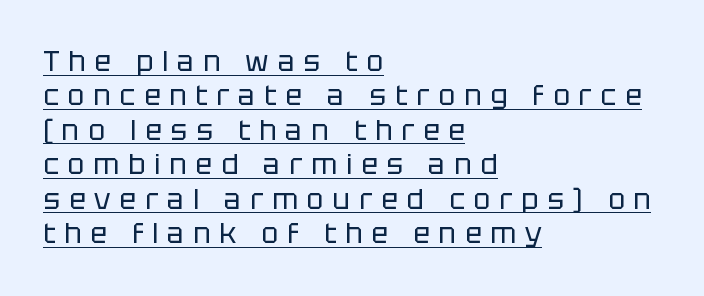
The image shows 28 px regular-weight sans-serif type, upright; set left-aligned, line spacing 1.23x, unusually wide letter spacing (+0.32 em), underlined; low stroke contrast and a large x-height.
